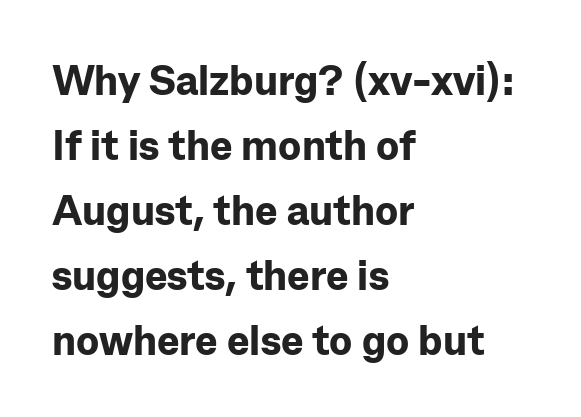
Q: Is the text bold? A: Yes.
Q: Is the text italic (slanted)? A: No, it is upright.
Q: Is the typeface a serif or a sans-serif typeface? A: Sans-serif.
Q: Is the text underlined? A: No.
Q: How is the paragraph aligned? A: Left-aligned.
Q: Is the spacing between letters normal or unusually wide? A: Normal.
Q: Is the spacing between lines tight, normal or loose? A: Normal.
Q: Width (condensed, normal, or wide)? A: Normal.
Q: Stroke contrast? A: Low.
Q: x-height? A: Medium.
Q: Monospaced? A: No.
